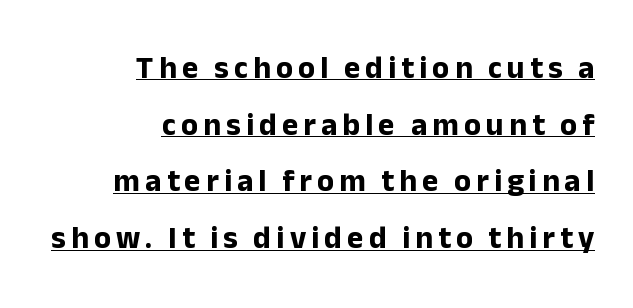
Q: Is the text bold? A: Yes.
Q: Is the text italic (slanted)? A: No, it is upright.
Q: Is the typeface a serif or a sans-serif typeface? A: Sans-serif.
Q: Is the text underlined? A: Yes.
Q: How is the paragraph aligned? A: Right-aligned.
Q: Width (condensed, normal, or wide)? A: Normal.
Q: Stroke contrast? A: Low.
Q: x-height? A: Medium.
Q: Monospaced? A: No.
